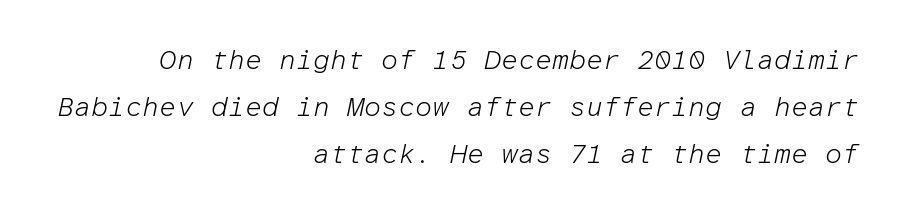
{"italic": "yes", "lean": "right", "slant_degrees": 12, "bold": "no", "underline": "no", "align": "right", "line_spacing_ratio": 1.75, "letter_spacing": "normal", "letter_spacing_em": 0.0, "glyph_px": 27}
